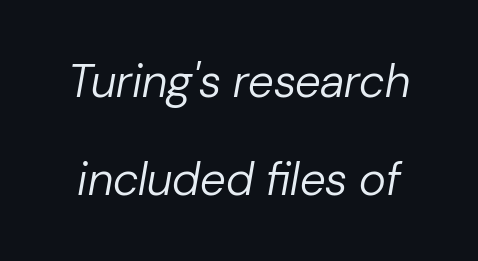
{"italic": "yes", "lean": "right", "slant_degrees": 10, "bold": "no", "weight": "regular", "width": "normal", "stroke_contrast": "low", "x_height": "medium", "monospaced": "no", "underline": "no", "line_spacing": "loose", "line_spacing_ratio": 2.13, "letter_spacing": "normal", "letter_spacing_em": 0.0, "glyph_px": 46}
